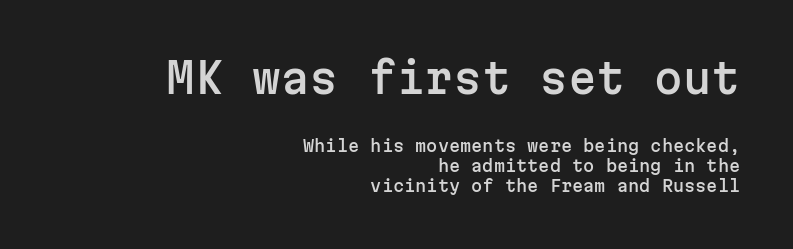
{"serif": "no", "italic": "no", "width": "normal", "stroke_contrast": "low", "x_height": "medium", "monospaced": "yes", "underline": "no", "align": "right", "line_spacing_ratio": 1.23, "letter_spacing": "normal", "letter_spacing_em": 0.0, "larger_block": "first", "size_ratio": 2.56, "glyph_px": 41}
